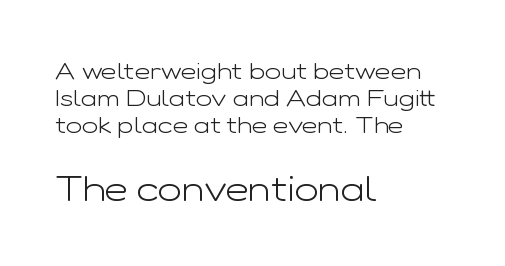
Q: Is the text bold? A: No.
Q: Is the text italic (slanted)? A: No, it is upright.
Q: Is the typeface a serif or a sans-serif typeface? A: Sans-serif.
Q: Is the text underlined? A: No.
Q: How is the paragraph aligned? A: Left-aligned.
Q: Is the spacing between letters normal or unusually wide? A: Normal.
Q: Is the spacing between lines tight, normal or loose? A: Tight.
Q: Which block of text is set in a larger size, the first (top) or the second (bottom)? A: The second (bottom) one.
Q: Width (condensed, normal, or wide)? A: Wide.
Q: Stroke contrast? A: Low.
Q: x-height? A: Medium.
Q: Monospaced? A: No.
